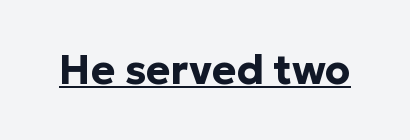
Default kerning and tracking; the words read as compact shapes. Strong, thick strokes mark this as bold type. No italicization has been applied; the sample stays upright. A continuous stroke trails under the words, as in a hyperlink. This rendering employs a face without finishing strokes, i.e., a sans-serif.
